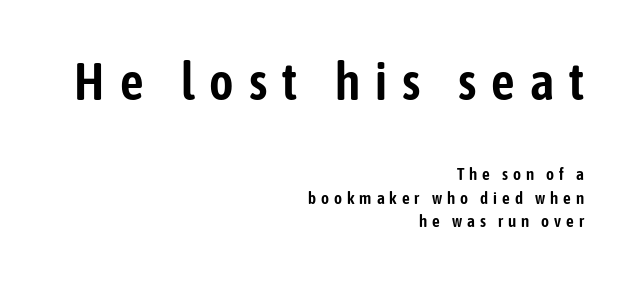
Quick note: not italic, upright. Check the space under the baseline: it is left empty. If you drew a ruler down the right edge, every line would touch it. Look at the bottom of the vertical strokes: they stop flat, with no serifs. The composition opens big and finishes small. The space between consecutive lines is moderate.
